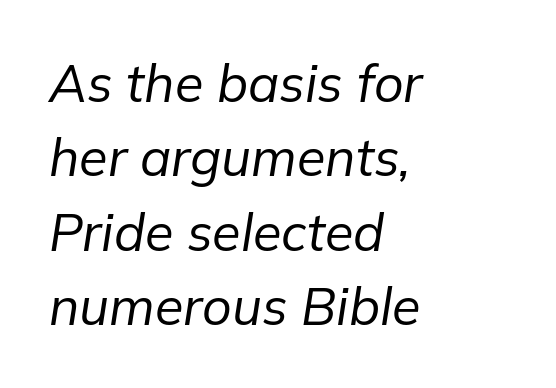
{"italic": "yes", "lean": "right", "slant_degrees": 9, "bold": "no", "weight": "regular", "width": "normal", "stroke_contrast": "low", "x_height": "medium", "monospaced": "no", "underline": "no", "align": "left", "line_spacing": "normal", "line_spacing_ratio": 1.43, "letter_spacing": "normal", "letter_spacing_em": 0.0, "glyph_px": 52}
